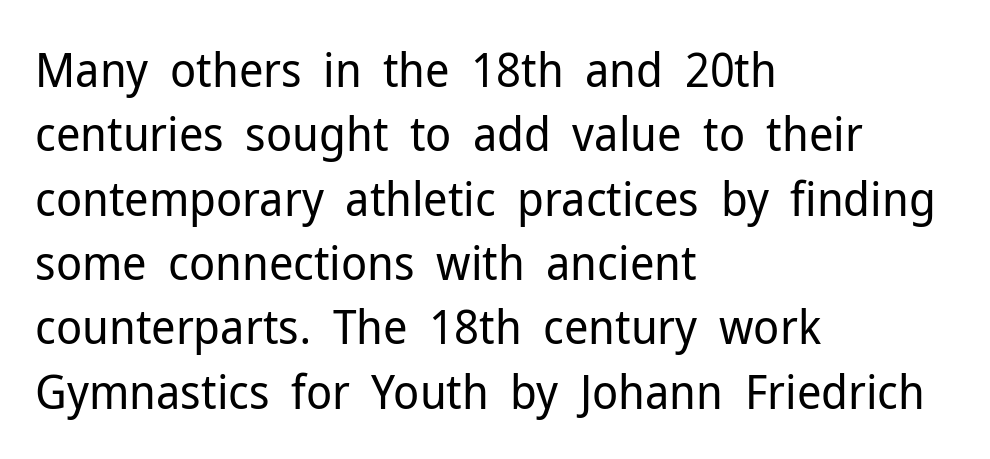
The image shows 48 px regular-weight sans-serif type, upright; set left-aligned, normal line spacing (1.34x), normal letter spacing, not underlined; low stroke contrast and a medium x-height.
